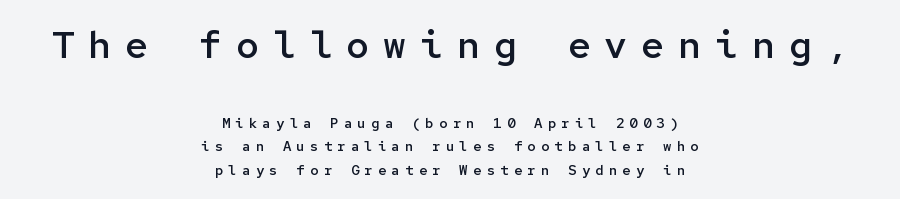
No italicization has been applied; the sample stays upright. The strokes are fattened partway — semibold, not bold. Visually, the top section dominates because its glyphs are scaled up. Monospaced: the letters line up in strict vertical columns. The text block is weighted toward neither margin, spreading evenly from the middle.
